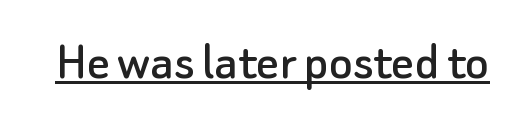
Each letter's strokes conclude bluntly, with no projecting serifs. The type sits square on the baseline with zero lean. The passage shown is underscored from start to finish. Is the letter spacing exaggerated? No — it looks like the ordinary default. This sample has the flowing, uneven cadence of proportional lettering.
